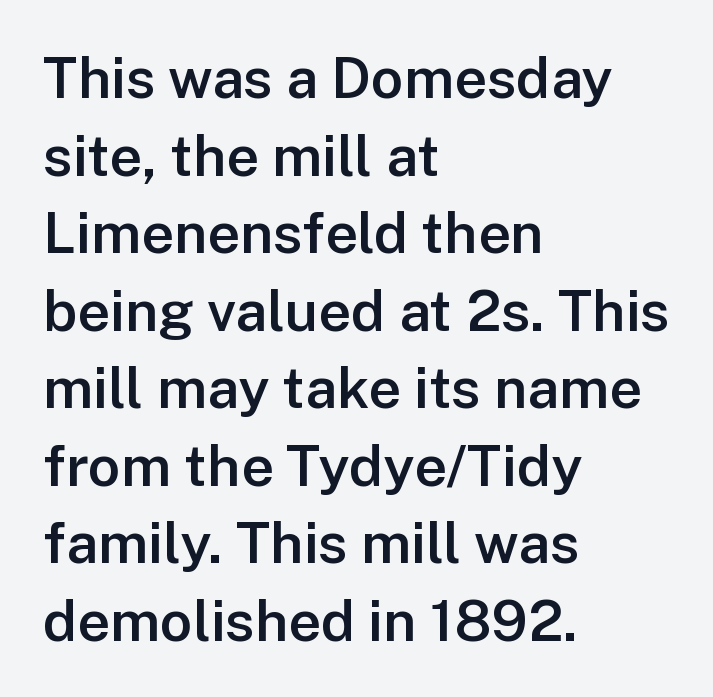
The image shows 57 px semibold sans-serif type, upright; set left-aligned, normal line spacing (1.36x), normal letter spacing, not underlined; low stroke contrast and a medium x-height.
